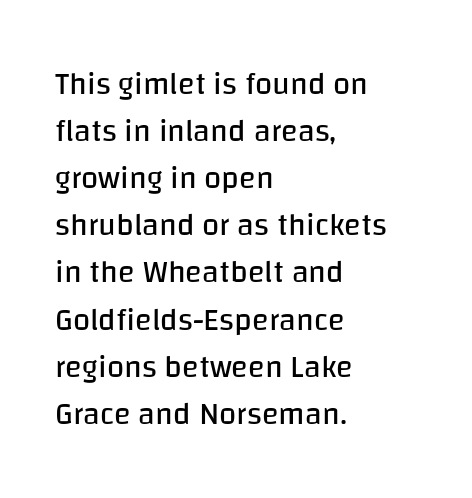
Q: Is the text bold? A: No.
Q: Is the text italic (slanted)? A: No, it is upright.
Q: Is the typeface a serif or a sans-serif typeface? A: Sans-serif.
Q: Is the text underlined? A: No.
Q: How is the paragraph aligned? A: Left-aligned.
Q: Is the spacing between letters normal or unusually wide? A: Normal.
Q: Is the spacing between lines tight, normal or loose? A: Normal.
Q: Width (condensed, normal, or wide)? A: Normal.
Q: Stroke contrast? A: Low.
Q: x-height? A: Large.
Q: Monospaced? A: No.
